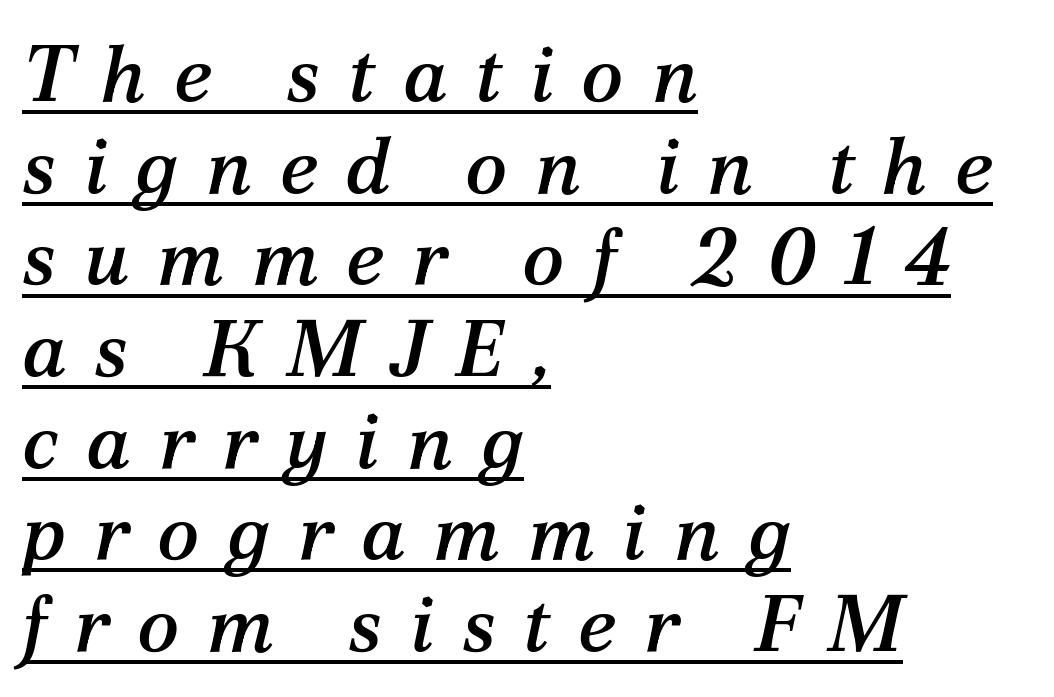
The image shows 79 px serif type, italic (leaning right); set left-aligned, line spacing 1.16x, unusually wide letter spacing (+0.35 em), underlined; medium stroke contrast and a medium x-height.
